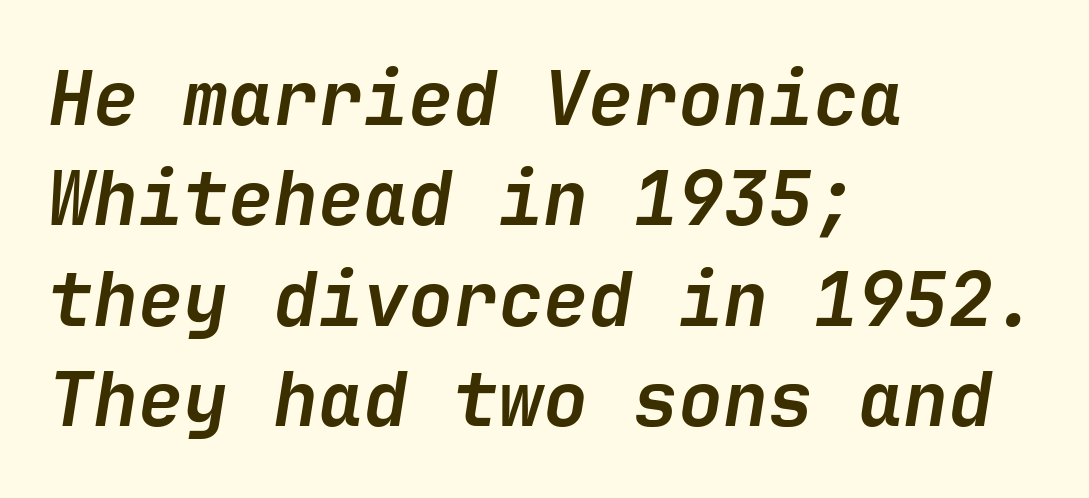
The image shows 75 px semibold type, italic (leaning right); set left-aligned, normal line spacing (1.34x), normal letter spacing, not underlined; low stroke contrast and a medium x-height.
